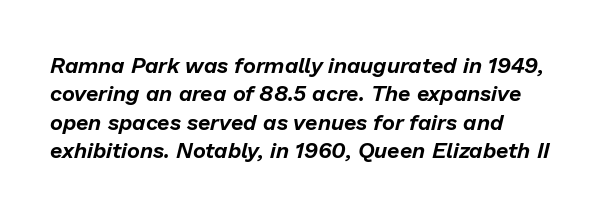
Leading: standard. This sample is left-justified, so line endings fall wherever the words run out. The space beneath each line is pristine and unruled. There's an unmistakable incline to the writing here. Each word holds together tightly as a unit, with standard inter-letter gaps.
